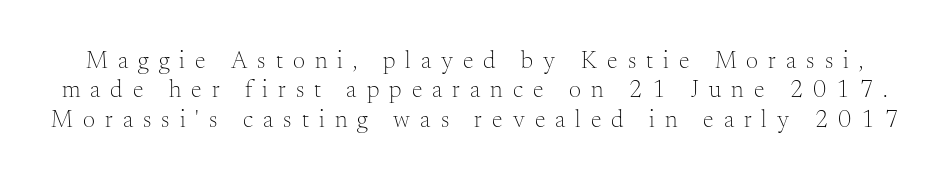
The image shows 24 px text type, upright; set line spacing 1.22x, unusually wide letter spacing (+0.42 em), not underlined.
